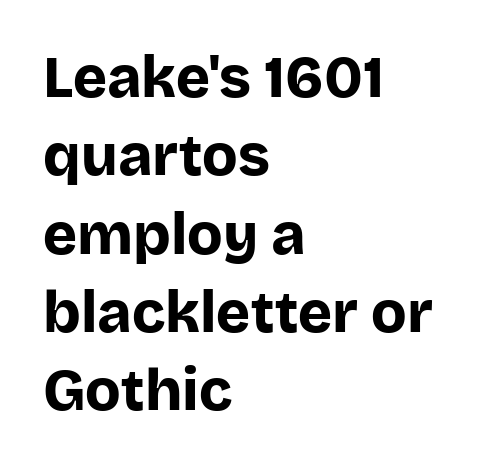
{"serif": "no", "italic": "no", "bold": "yes", "weight": "bold", "width": "normal", "stroke_contrast": "low", "x_height": "large", "monospaced": "no", "underline": "no", "align": "left", "line_spacing": "normal", "line_spacing_ratio": 1.35, "letter_spacing": "normal", "letter_spacing_em": 0.0, "glyph_px": 58}
